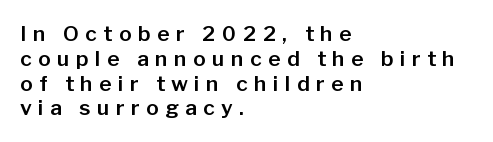
The image shows 21 px text type, upright; set left-aligned, line spacing 1.18x, unusually wide letter spacing (+0.31 em), not underlined.
